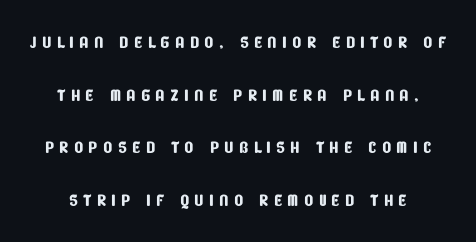
One-word summary of the alignment: center. The zone under the glyphs is completely vacant. Tracking value appears strongly positive — letters spread wide. Line spacing here is loose.
